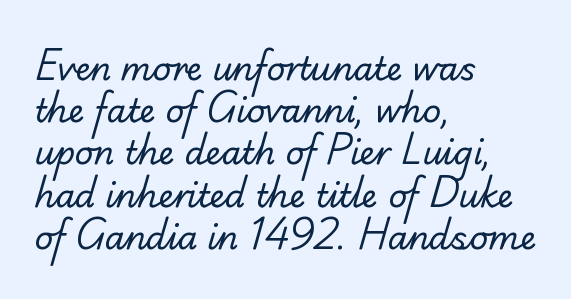
Q: Is the text bold? A: No.
Q: Is the typeface a serif or a sans-serif typeface? A: Serif.
Q: Is the text underlined? A: No.
Q: How is the paragraph aligned? A: Left-aligned.
Q: Is the spacing between letters normal or unusually wide? A: Normal.
Q: Is the spacing between lines tight, normal or loose? A: Normal.
Q: Width (condensed, normal, or wide)? A: Normal.
Q: Stroke contrast? A: Low.
Q: x-height? A: Small.
Q: Monospaced? A: No.
